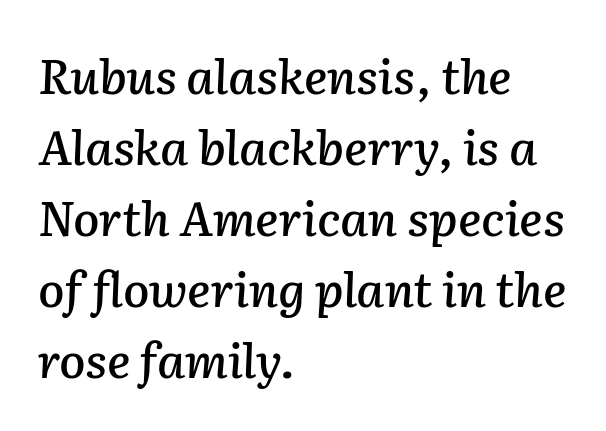
The image shows 48 px text type, italic (leaning right); set left-aligned, normal line spacing (1.48x), normal letter spacing, not underlined; low stroke contrast and a medium x-height.
